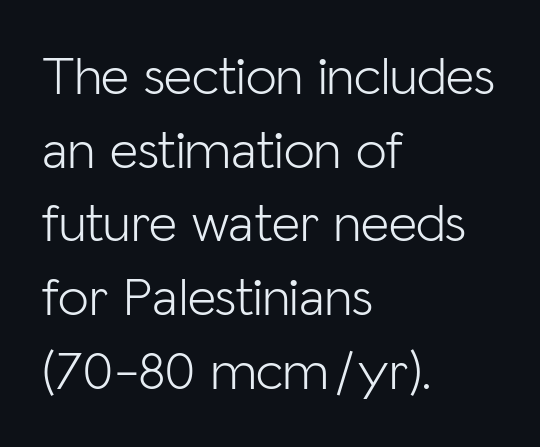
Q: Is the text bold? A: No.
Q: Is the text italic (slanted)? A: No, it is upright.
Q: Is the typeface a serif or a sans-serif typeface? A: Sans-serif.
Q: Is the text underlined? A: No.
Q: How is the paragraph aligned? A: Left-aligned.
Q: Is the spacing between letters normal or unusually wide? A: Normal.
Q: Is the spacing between lines tight, normal or loose? A: Normal.
Q: Width (condensed, normal, or wide)? A: Normal.
Q: Stroke contrast? A: Low.
Q: x-height? A: Medium.
Q: Monospaced? A: No.
